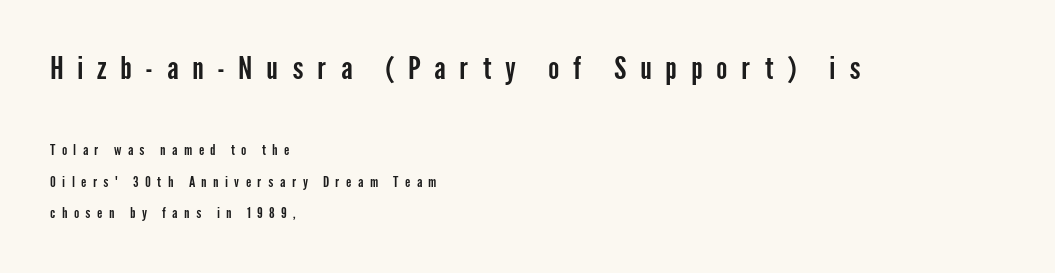
Think of a printed novel: that variable character pitch is what you see here. Is the block centered? No — it sits flush against the left margin. Descender tails drop into unmarked territory. Here the glyphs are tracked loosely, breaking word shapes into spaced letters. The designer gave the opening block more size than the closing block.
